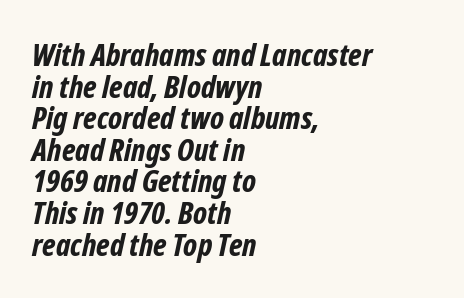
Grotesque or geometric, the face here clearly has no serifs. One-word summary of the alignment: left. The sample has been set heavy, in full bold. The line texture is even and compact thanks to regular tracking. Proportional: the letters do not fall into vertical columns. Rule under the text: the space is simply empty.
